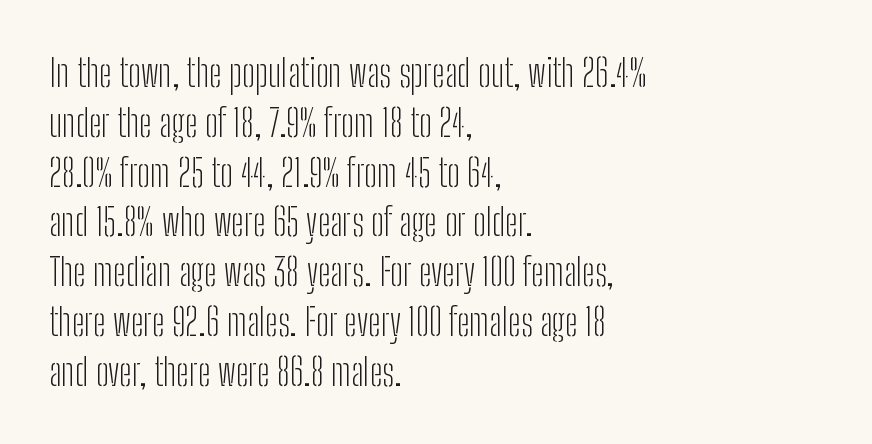
Q: Is the text bold? A: No.
Q: Is the text italic (slanted)? A: No, it is upright.
Q: Is the typeface a serif or a sans-serif typeface? A: Sans-serif.
Q: Is the text underlined? A: No.
Q: How is the paragraph aligned? A: Left-aligned.
Q: Is the spacing between letters normal or unusually wide? A: Normal.
Q: Is the spacing between lines tight, normal or loose? A: Normal.
Q: Width (condensed, normal, or wide)? A: Condensed.
Q: Stroke contrast? A: Low.
Q: x-height? A: Medium.
Q: Monospaced? A: No.
